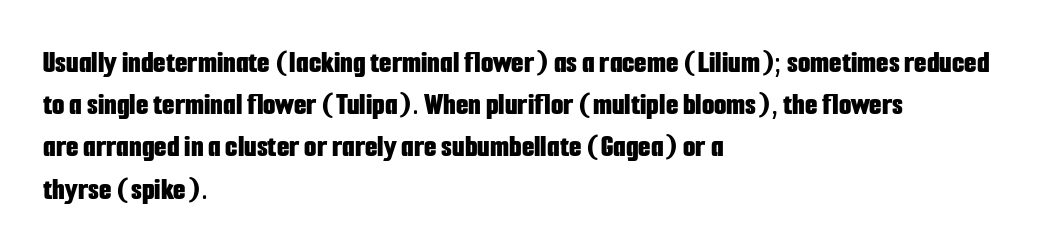
The image shows 32 px bold, condensed sans-serif type, upright; set left-aligned, normal line spacing (1.32x), normal letter spacing, not underlined; low stroke contrast and a medium x-height.
